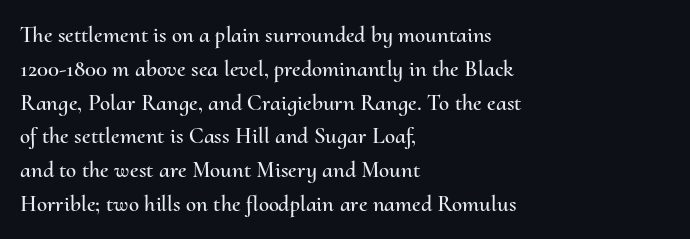
{"italic": "no", "underline": "no", "align": "left", "line_spacing": "normal", "line_spacing_ratio": 1.47, "letter_spacing": "normal", "letter_spacing_em": 0.0, "glyph_px": 23}
